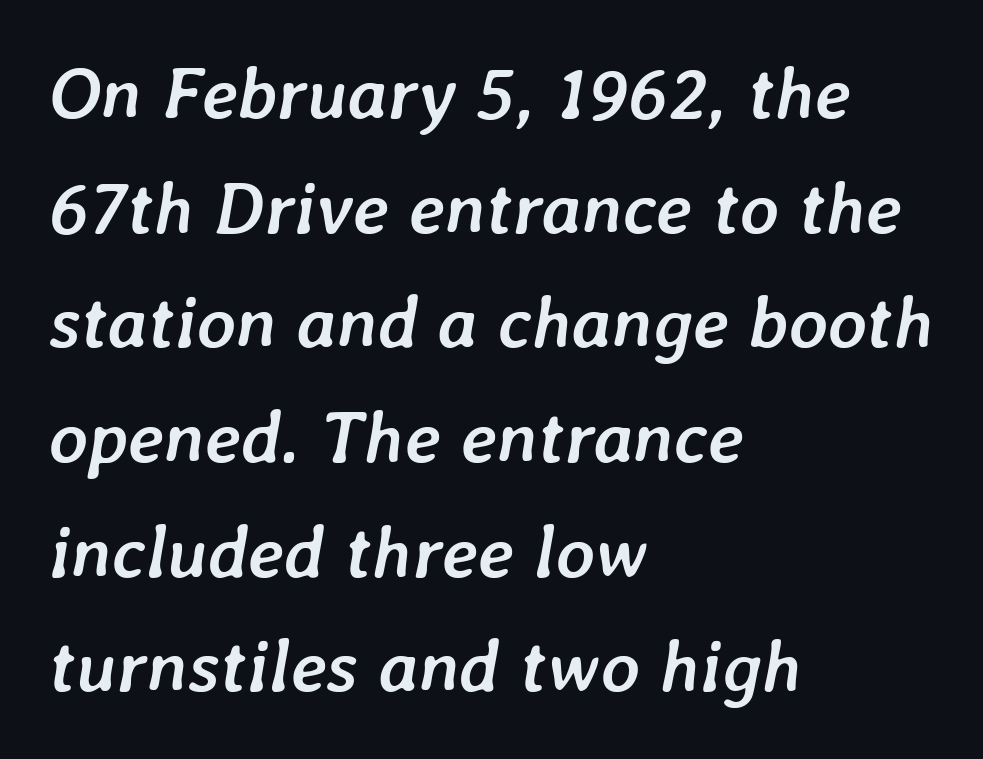
{"italic": "yes", "lean": "right", "slant_degrees": 7, "bold": "yes", "weight": "semibold", "width": "normal", "stroke_contrast": "low", "x_height": "medium", "monospaced": "no", "underline": "no", "align": "left", "line_spacing": "normal", "line_spacing_ratio": 1.55, "letter_spacing": "normal", "letter_spacing_em": 0.0, "glyph_px": 74}
